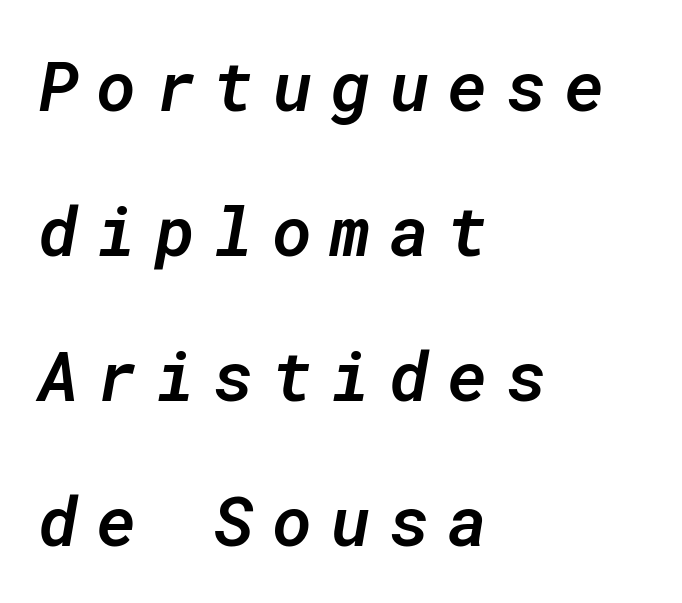
{"italic": "yes", "lean": "right", "slant_degrees": 10, "bold": "semi", "weight": "semibold", "width": "normal", "stroke_contrast": "low", "x_height": "medium", "monospaced": "yes", "underline": "no", "align": "left", "line_spacing": "loose", "line_spacing_ratio": 2.1, "letter_spacing": "wide", "letter_spacing_em": 0.26, "glyph_px": 69}
